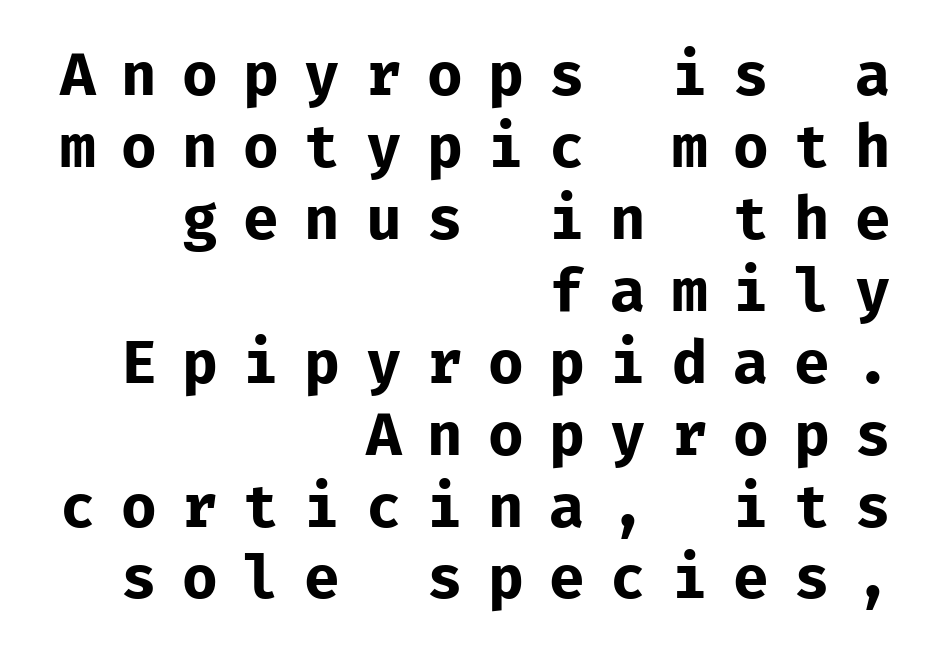
{"serif": "no", "italic": "no", "bold": "yes", "weight": "bold", "width": "normal", "stroke_contrast": "low", "x_height": "medium", "monospaced": "yes", "underline": "no", "align": "right", "line_spacing_ratio": 1.24, "letter_spacing": "wide", "letter_spacing_em": 0.44, "glyph_px": 58}
